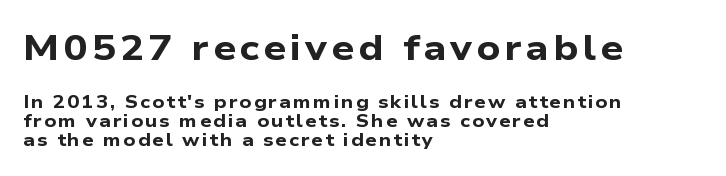
The image shows 36 px bold, wide sans-serif type; set left-aligned, tight line spacing (1.04x), not underlined; the first (top) block is 2.0x larger; low stroke contrast and a medium x-height.
